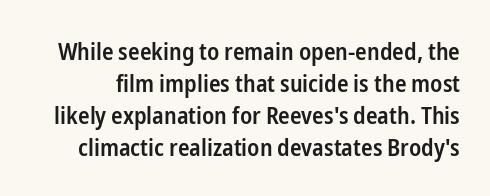
A bit beefed up — I'd call it semibold rather than bold. The type sits square on the baseline with zero lean. A normal amount of white space separates one row of letters from the next. Underline: absent. Does extra space separate the letters? No, they use regular spacing.
